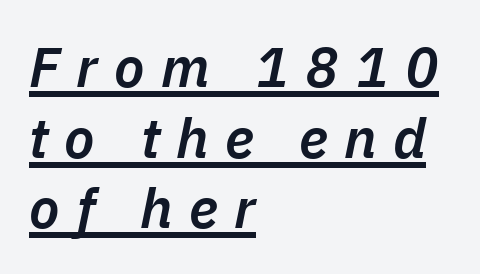
The image shows 56 px semibold type, italic (leaning right); set left-aligned, normal line spacing (1.26x), unusually wide letter spacing (+0.29 em), underlined; low stroke contrast and a medium x-height.
